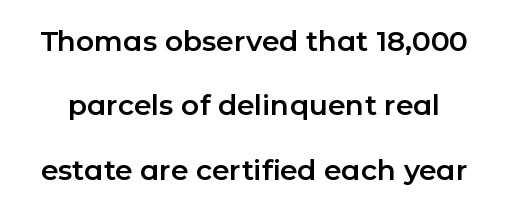
Q: Is the text italic (slanted)? A: No, it is upright.
Q: Is the typeface a serif or a sans-serif typeface? A: Sans-serif.
Q: Is the text underlined? A: No.
Q: Is the spacing between letters normal or unusually wide? A: Normal.
Q: Is the spacing between lines tight, normal or loose? A: Loose.
Q: Width (condensed, normal, or wide)? A: Normal.
Q: Stroke contrast? A: Low.
Q: x-height? A: Medium.
Q: Monospaced? A: No.
